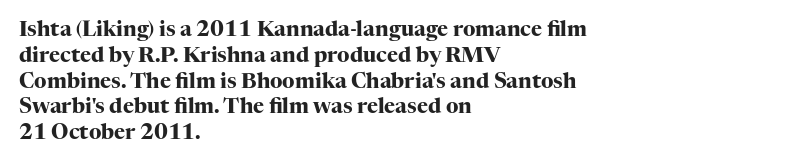
{"italic": "no", "bold": "yes", "underline": "no", "align": "left", "line_spacing_ratio": 1.23, "letter_spacing": "normal", "letter_spacing_em": 0.0, "glyph_px": 21}
